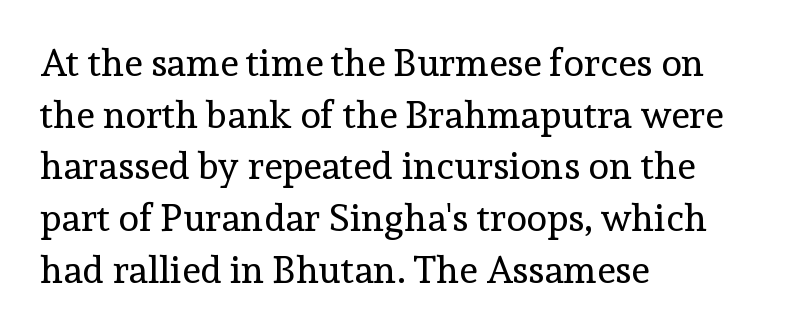
Q: Is the text bold? A: No.
Q: Is the text italic (slanted)? A: No, it is upright.
Q: Is the typeface a serif or a sans-serif typeface? A: Serif.
Q: Is the text underlined? A: No.
Q: How is the paragraph aligned? A: Left-aligned.
Q: Is the spacing between letters normal or unusually wide? A: Normal.
Q: Is the spacing between lines tight, normal or loose? A: Normal.
Q: Width (condensed, normal, or wide)? A: Normal.
Q: x-height? A: Medium.
Q: Monospaced? A: No.
